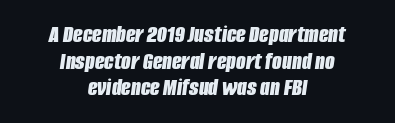
The image shows 25 px bold type, italic (leaning right); set centered, tight line spacing (1.07x), normal letter spacing, not underlined.
